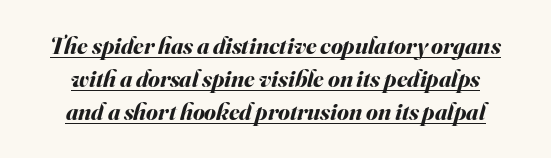
{"italic": "yes", "lean": "right", "slant_degrees": 16, "bold": "yes", "underline": "yes", "line_spacing": "normal", "line_spacing_ratio": 1.38, "letter_spacing": "normal", "letter_spacing_em": 0.0, "glyph_px": 24}
